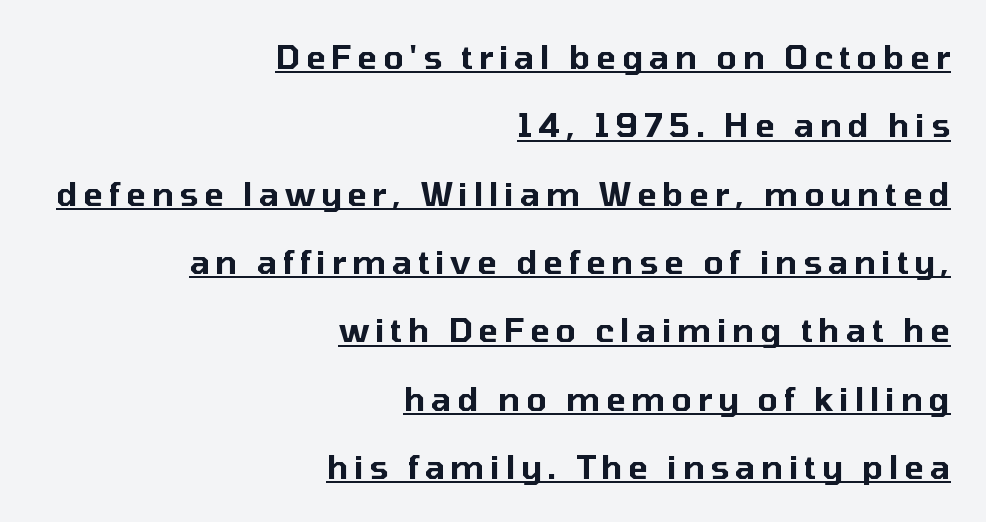
{"serif": "no", "italic": "no", "width": "normal", "stroke_contrast": "low", "x_height": "medium", "monospaced": "no", "underline": "yes", "align": "right", "line_spacing": "loose", "line_spacing_ratio": 2.07, "glyph_px": 33}
